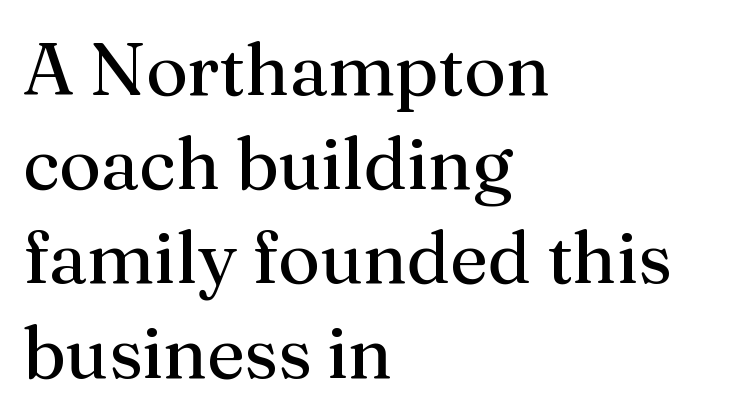
{"serif": "yes", "italic": "no", "bold": "no", "weight": "regular", "width": "normal", "stroke_contrast": "medium", "x_height": "medium", "monospaced": "no", "underline": "no", "align": "left", "line_spacing": "normal", "line_spacing_ratio": 1.29, "letter_spacing": "normal", "letter_spacing_em": 0.0, "glyph_px": 73}
